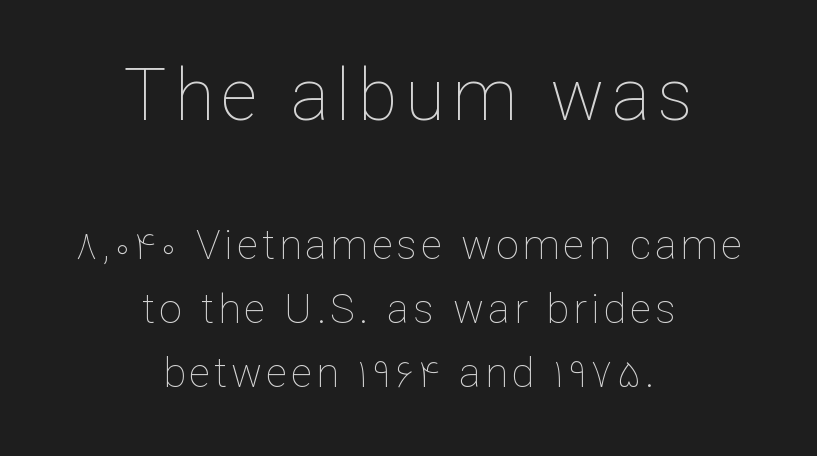
Q: Is the text bold? A: No.
Q: Is the text italic (slanted)? A: No, it is upright.
Q: Is the text underlined? A: No.
Q: How is the paragraph aligned? A: Centered.
Q: Is the spacing between lines tight, normal or loose? A: Normal.
Q: Which block of text is set in a larger size, the first (top) or the second (bottom)? A: The first (top) one.
Q: Width (condensed, normal, or wide)? A: Normal.
Q: Stroke contrast? A: Low.
Q: x-height? A: Medium.
Q: Monospaced? A: No.
